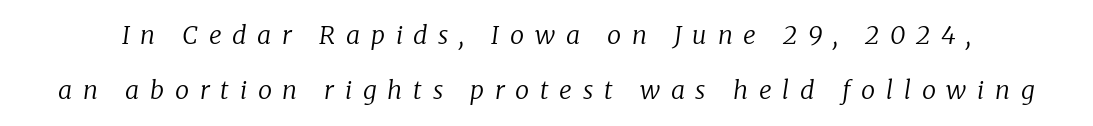
Q: Is the text bold? A: No.
Q: Is the text italic (slanted)? A: Yes, it leans right by about 8 degrees.
Q: Is the text underlined? A: No.
Q: Is the spacing between letters normal or unusually wide? A: Unusually wide.
Q: Is the spacing between lines tight, normal or loose? A: Loose.
